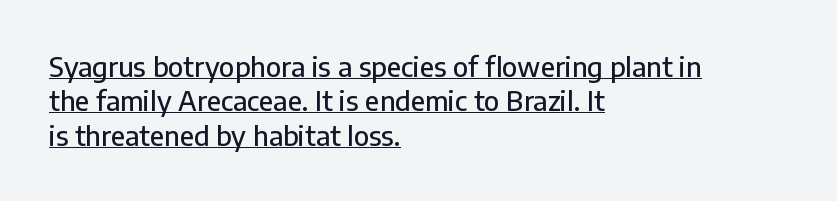
Casual observation: everything's shoved over to the left. A typesetter would call this zero additional tracking. Every stem runs plumb, perpendicular to the baseline. Compared with undecorated copy, this sample adds a rule below the words. Each new line begins a customary step beneath the previous one.
